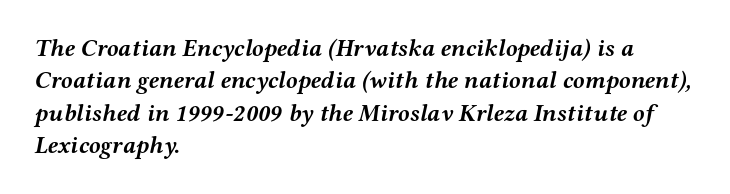
Q: Is the text bold? A: Yes.
Q: Is the text italic (slanted)? A: Yes, it leans right by about 12 degrees.
Q: Is the text underlined? A: No.
Q: How is the paragraph aligned? A: Left-aligned.
Q: Is the spacing between letters normal or unusually wide? A: Normal.
Q: Is the spacing between lines tight, normal or loose? A: Normal.
